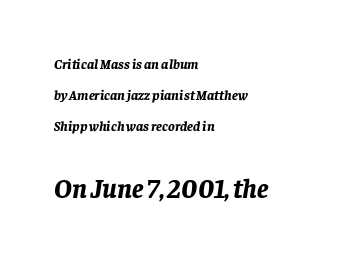
The image shows 27 px bold type, italic (leaning right); set left-aligned, loose line spacing (2.22x), normal letter spacing, not underlined; the second (bottom) block is 1.93x larger.
